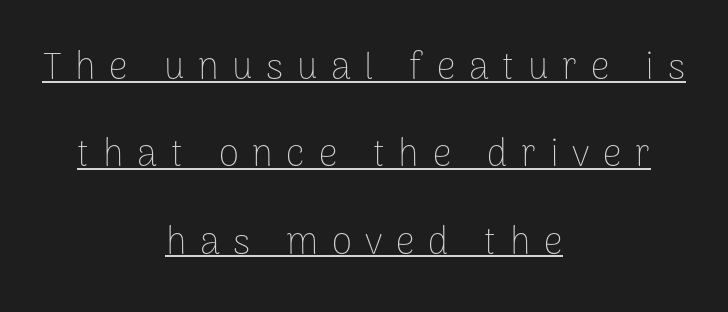
Q: Is the text bold? A: No.
Q: Is the text italic (slanted)? A: No, it is upright.
Q: Is the typeface a serif or a sans-serif typeface? A: Sans-serif.
Q: Is the text underlined? A: Yes.
Q: How is the paragraph aligned? A: Centered.
Q: Is the spacing between letters normal or unusually wide? A: Unusually wide.
Q: Is the spacing between lines tight, normal or loose? A: Loose.
Q: Width (condensed, normal, or wide)? A: Normal.
Q: Stroke contrast? A: Low.
Q: x-height? A: Medium.
Q: Monospaced? A: No.
